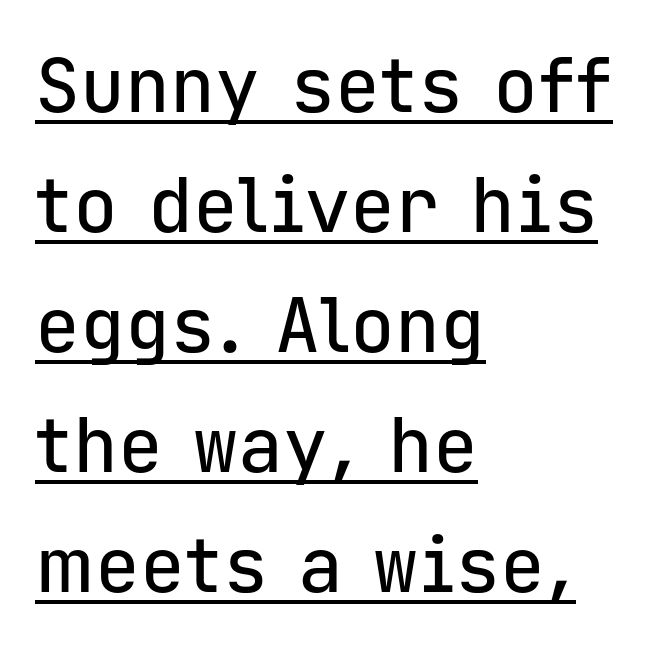
{"serif": "no", "italic": "no", "width": "normal", "stroke_contrast": "low", "x_height": "medium", "monospaced": "yes", "underline": "yes", "align": "left", "line_spacing": "normal", "line_spacing_ratio": 1.6, "letter_spacing": "normal", "letter_spacing_em": 0.0, "glyph_px": 75}
